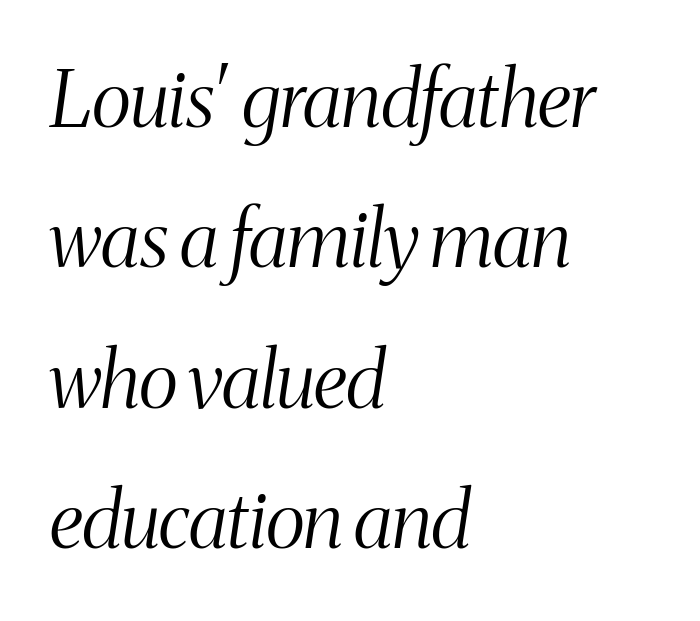
The image shows 78 px light, condensed serif type, italic (leaning right); set left-aligned, line spacing 1.8x, normal letter spacing, not underlined; medium stroke contrast and a medium x-height.
